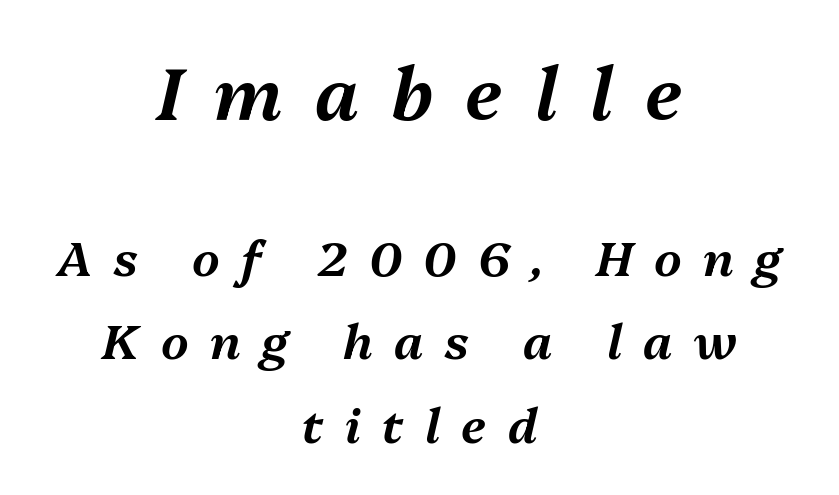
{"italic": "yes", "lean": "right", "slant_degrees": 13, "width": "normal", "stroke_contrast": "medium", "x_height": "medium", "monospaced": "no", "underline": "no", "align": "center", "line_spacing_ratio": 1.74, "letter_spacing": "wide", "letter_spacing_em": 0.45, "larger_block": "first", "size_ratio": 1.5, "glyph_px": 72}
